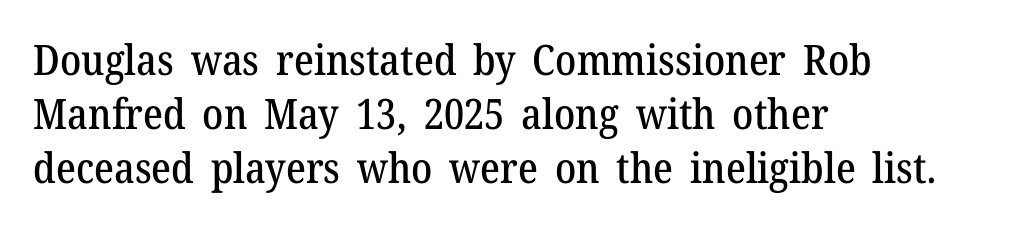
Decoration check: the copy has no underline. This rendering employs a face with finishing strokes, i.e., a serif. Students, observe: this is what conventionally led text looks like. The passage shown is typed in a proportional face where columns would drift. A roman cut, with each character standing at attention. In terms of letterspacing, this is plain default setting.
